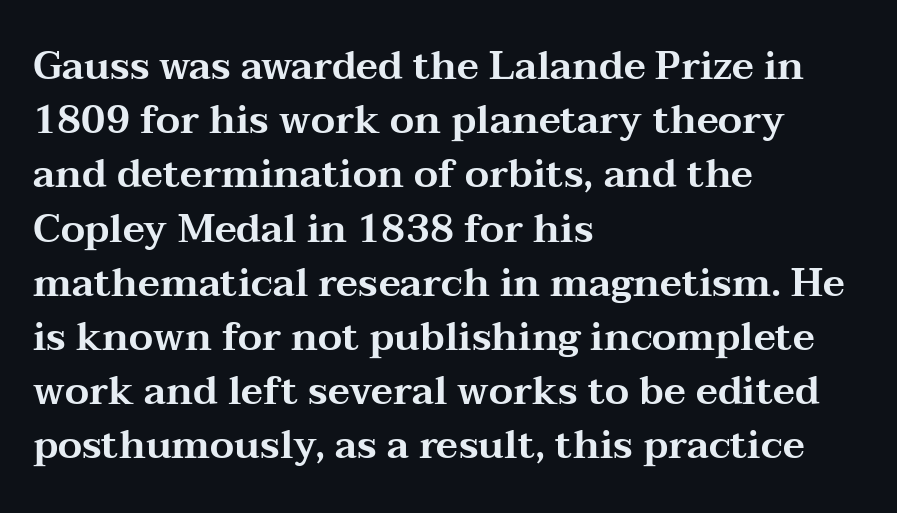
The image shows 39 px wide serif type, upright; set left-aligned, normal line spacing (1.39x), normal letter spacing, not underlined; medium stroke contrast and a medium x-height.
